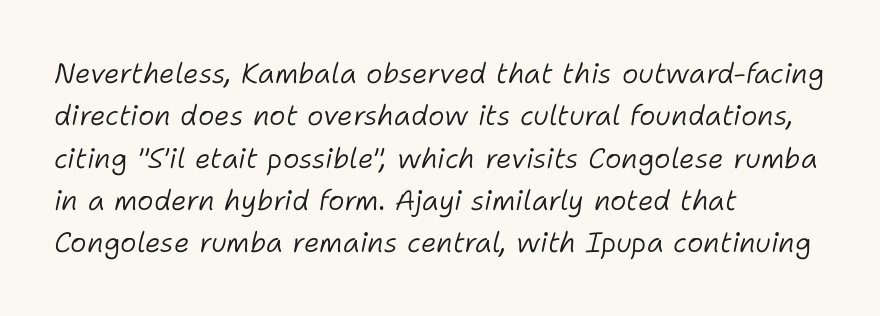
{"italic": "yes", "lean": "right", "slant_degrees": 11, "bold": "no", "weight": "light", "width": "normal", "stroke_contrast": "low", "x_height": "medium", "monospaced": "no", "underline": "no", "align": "left", "line_spacing": "normal", "line_spacing_ratio": 1.51, "letter_spacing": "normal", "letter_spacing_em": 0.0, "glyph_px": 28}
